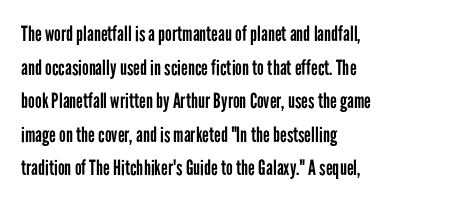
{"italic": "no", "bold": "no", "underline": "no", "align": "left", "line_spacing": "normal", "line_spacing_ratio": 1.6, "letter_spacing": "normal", "letter_spacing_em": 0.0, "glyph_px": 21}
